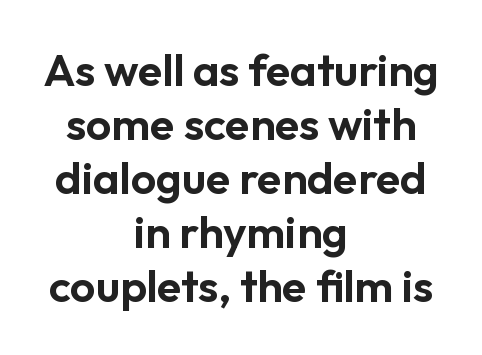
The image shows 45 px sans-serif type, upright; set centered, line spacing 1.2x, normal letter spacing, not underlined; low stroke contrast and a medium x-height.
